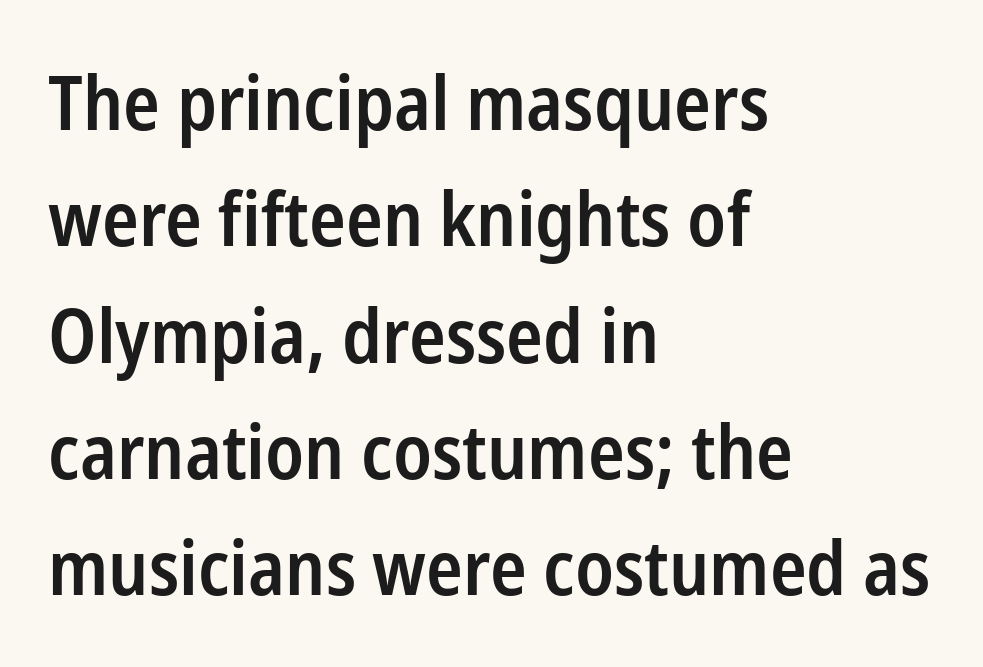
{"serif": "no", "italic": "no", "bold": "semi", "weight": "semibold", "width": "condensed", "stroke_contrast": "low", "x_height": "medium", "monospaced": "no", "underline": "no", "align": "left", "line_spacing": "normal", "line_spacing_ratio": 1.53, "letter_spacing": "normal", "letter_spacing_em": 0.0, "glyph_px": 76}
